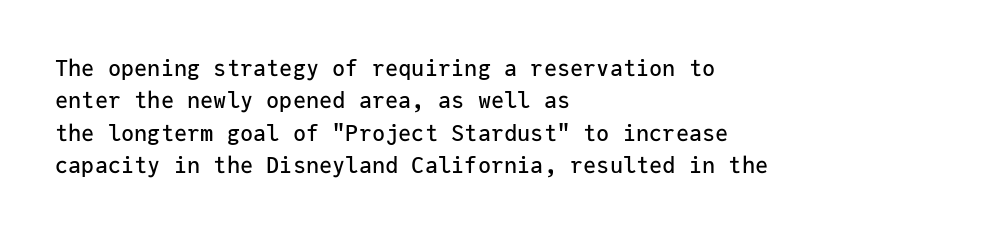
Bare-footed words on every line. The space between consecutive lines is moderate. Caption: standard tracking, unaltered. The lettering holds an erect, upright posture throughout. The text block is weighted toward the left margin, trailing off unevenly rightward.
